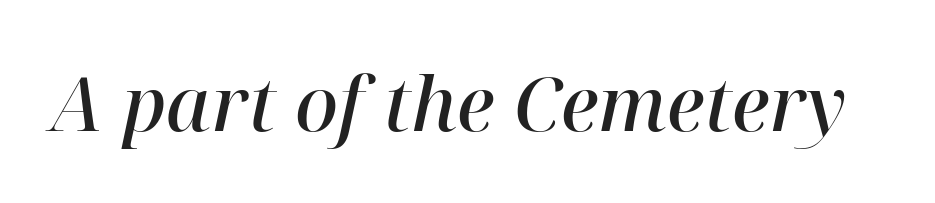
The tracking reads as untouched default to a designer's eye. Small tapered or slab feet sit at the stroke ends, so this counts as serif. Characters are canted at an angle relative to the baseline's perpendicular. Looks like regular typesetting: each glyph gets only the width it needs. The glyphs are unaccompanied by any horizontal stroke below them.
